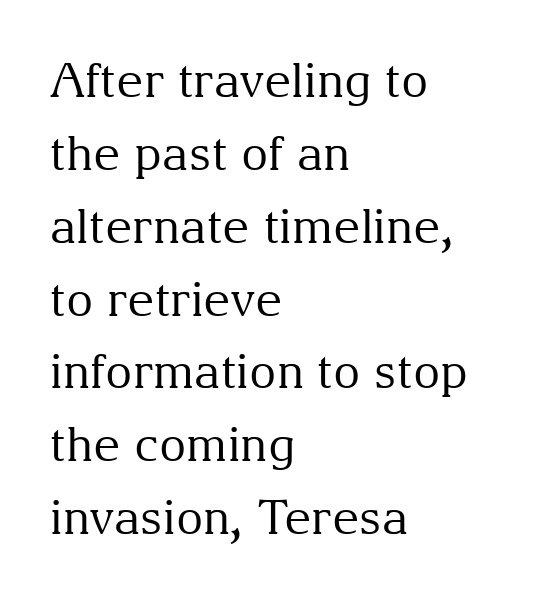
Q: Is the text bold? A: No.
Q: Is the text italic (slanted)? A: No, it is upright.
Q: Is the typeface a serif or a sans-serif typeface? A: Serif.
Q: Is the text underlined? A: No.
Q: How is the paragraph aligned? A: Left-aligned.
Q: Is the spacing between letters normal or unusually wide? A: Normal.
Q: Is the spacing between lines tight, normal or loose? A: Normal.
Q: Width (condensed, normal, or wide)? A: Normal.
Q: Stroke contrast? A: Medium.
Q: x-height? A: Medium.
Q: Monospaced? A: No.
